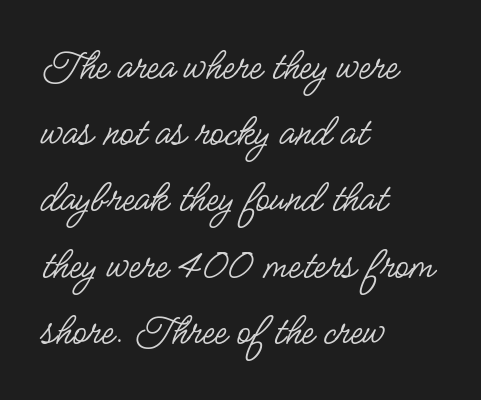
Q: Is the text bold? A: No.
Q: Is the text italic (slanted)? A: Yes.
Q: Is the typeface a serif or a sans-serif typeface? A: Sans-serif.
Q: Is the text underlined? A: No.
Q: How is the paragraph aligned? A: Left-aligned.
Q: Is the spacing between letters normal or unusually wide? A: Normal.
Q: Is the spacing between lines tight, normal or loose? A: Normal.
Q: Width (condensed, normal, or wide)? A: Condensed.
Q: Stroke contrast? A: Low.
Q: x-height? A: Small.
Q: Monospaced? A: No.
